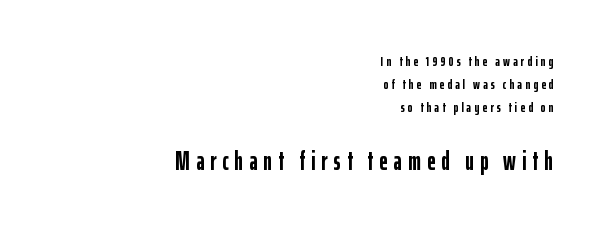
The image shows 26 px bold type, upright; set right-aligned, normal line spacing (1.65x), unusually wide letter spacing (+0.23 em), not underlined; the second (bottom) block is 1.86x larger.
